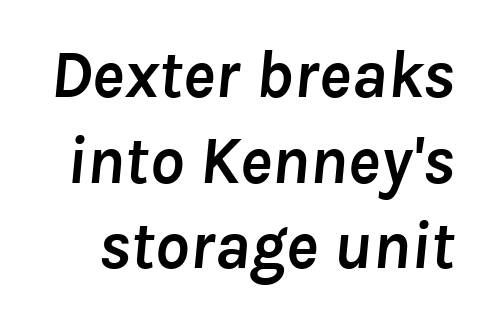
The image shows 68 px semibold type, italic (leaning right); set normal line spacing (1.26x), normal letter spacing, not underlined; low stroke contrast and a medium x-height.
